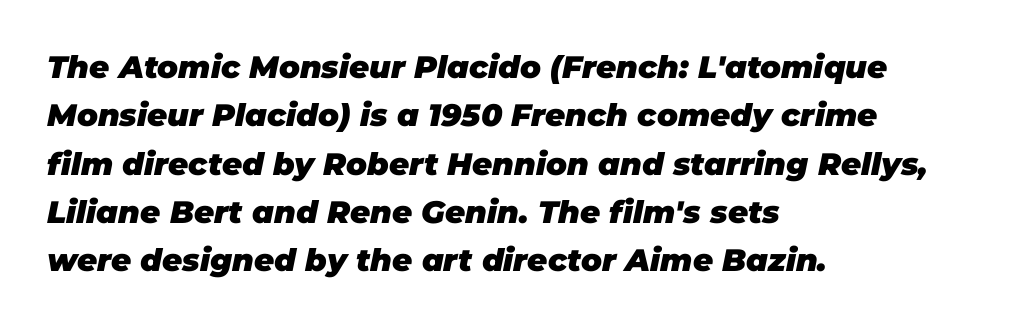
Q: Is the text bold? A: Yes.
Q: Is the text italic (slanted)? A: Yes, it leans right by about 11 degrees.
Q: Is the text underlined? A: No.
Q: How is the paragraph aligned? A: Left-aligned.
Q: Is the spacing between letters normal or unusually wide? A: Normal.
Q: Is the spacing between lines tight, normal or loose? A: Normal.
Q: Width (condensed, normal, or wide)? A: Normal.
Q: Stroke contrast? A: Low.
Q: x-height? A: Large.
Q: Monospaced? A: No.
